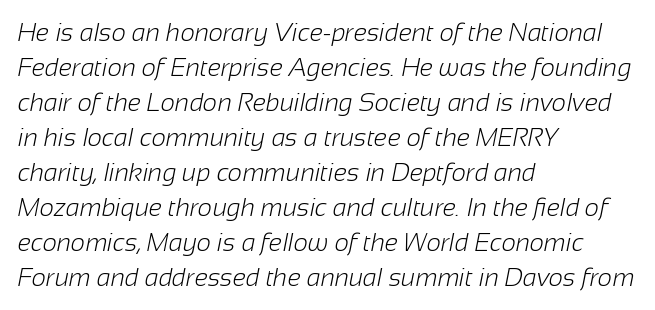
Q: Is the text bold? A: No.
Q: Is the text underlined? A: No.
Q: How is the paragraph aligned? A: Left-aligned.
Q: Is the spacing between letters normal or unusually wide? A: Normal.
Q: Is the spacing between lines tight, normal or loose? A: Normal.
